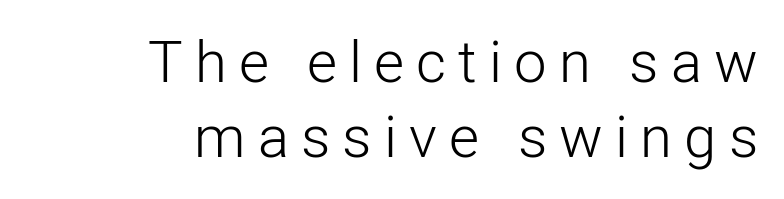
{"serif": "no", "italic": "no", "bold": "no", "weight": "light", "width": "normal", "stroke_contrast": "low", "x_height": "medium", "monospaced": "no", "underline": "no", "align": "right", "line_spacing": "normal", "line_spacing_ratio": 1.3, "letter_spacing": "wide", "letter_spacing_em": 0.21, "glyph_px": 58}
